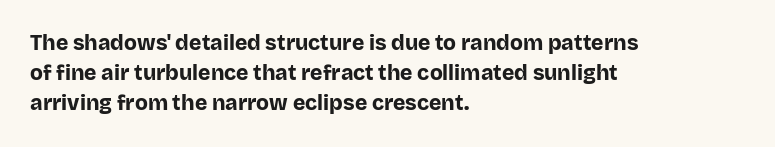
The image shows 21 px bold type, upright; set left-aligned, normal line spacing (1.43x), normal letter spacing, not underlined.
